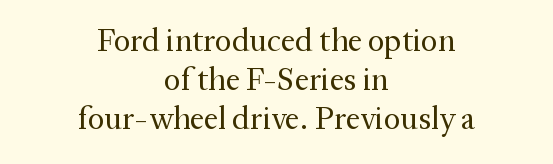
Q: Is the text bold? A: No.
Q: Is the text italic (slanted)? A: No, it is upright.
Q: Is the typeface a serif or a sans-serif typeface? A: Serif.
Q: Is the text underlined? A: No.
Q: How is the paragraph aligned? A: Centered.
Q: Is the spacing between letters normal or unusually wide? A: Normal.
Q: Width (condensed, normal, or wide)? A: Normal.
Q: Stroke contrast? A: Medium.
Q: x-height? A: Medium.
Q: Monospaced? A: No.
